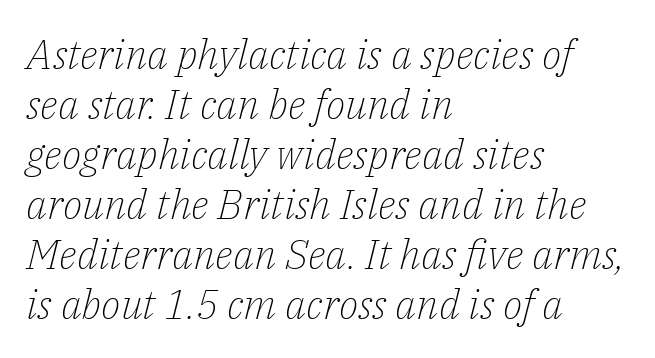
Tall strokes in this sample are angled rather than plumb. Just letters on the line, the space beneath them empty. Do the characters align in a grid? No, the font is proportional. Nothing unusual about the tracking: characters are spaced as the font intends.
